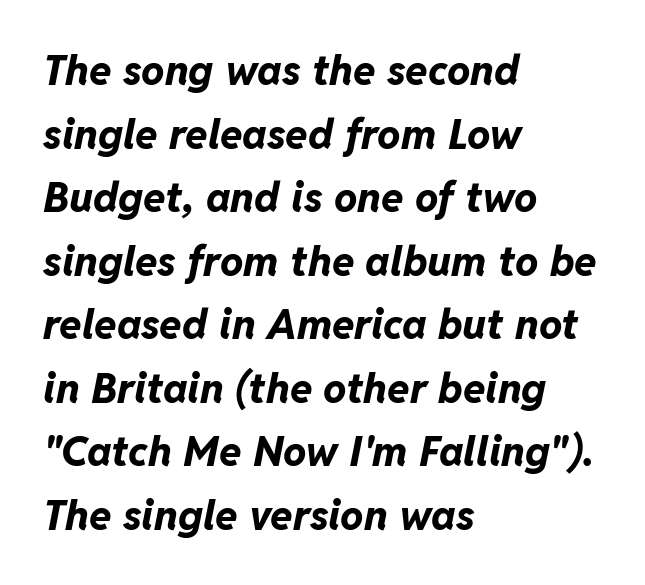
The image shows 41 px bold type, italic (leaning right); set left-aligned, normal line spacing (1.55x), normal letter spacing, not underlined; low stroke contrast and a medium x-height.
